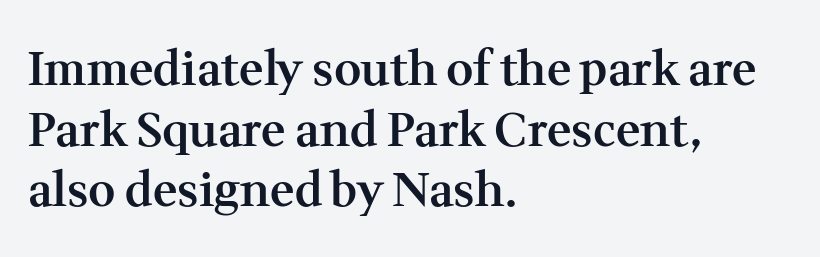
The image shows 47 px semibold serif type, upright; set left-aligned, normal line spacing (1.29x), normal letter spacing, not underlined; medium stroke contrast and a medium x-height.
